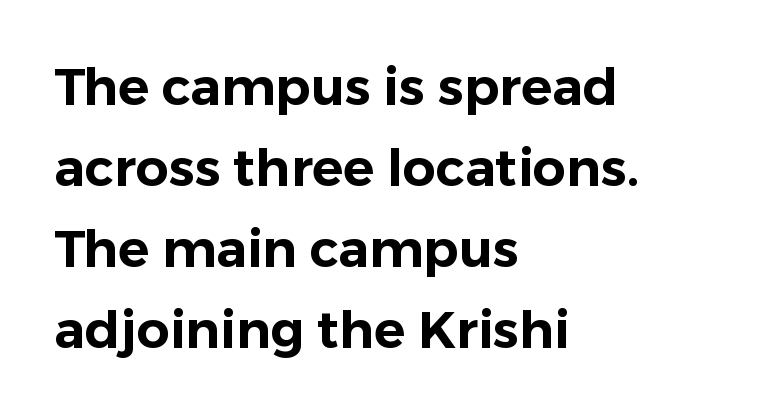
Q: Is the text italic (slanted)? A: No, it is upright.
Q: Is the typeface a serif or a sans-serif typeface? A: Sans-serif.
Q: Is the text underlined? A: No.
Q: How is the paragraph aligned? A: Left-aligned.
Q: Is the spacing between letters normal or unusually wide? A: Normal.
Q: Is the spacing between lines tight, normal or loose? A: Normal.
Q: Width (condensed, normal, or wide)? A: Normal.
Q: Stroke contrast? A: Low.
Q: x-height? A: Medium.
Q: Monospaced? A: No.
